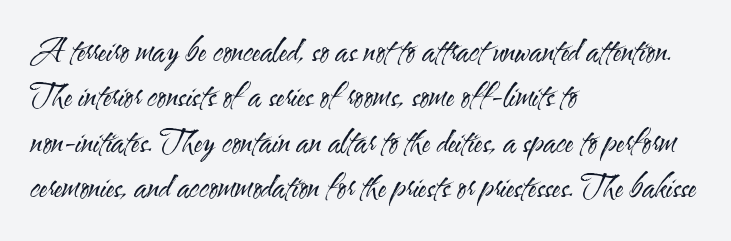
The image shows 31 px regular-weight, condensed sans-serif type; set left-aligned, normal line spacing (1.46x), normal letter spacing, not underlined; medium stroke contrast and a small x-height.
